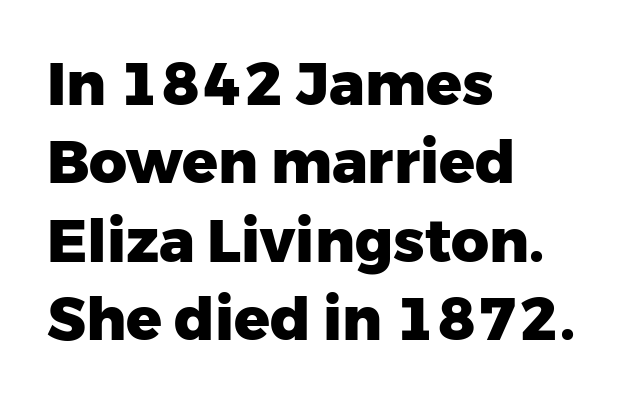
Q: Is the text bold? A: Yes.
Q: Is the text italic (slanted)? A: No, it is upright.
Q: Is the typeface a serif or a sans-serif typeface? A: Sans-serif.
Q: Is the text underlined? A: No.
Q: How is the paragraph aligned? A: Left-aligned.
Q: Is the spacing between letters normal or unusually wide? A: Normal.
Q: Is the spacing between lines tight, normal or loose? A: Normal.
Q: Width (condensed, normal, or wide)? A: Normal.
Q: Stroke contrast? A: Low.
Q: x-height? A: Medium.
Q: Monospaced? A: No.
